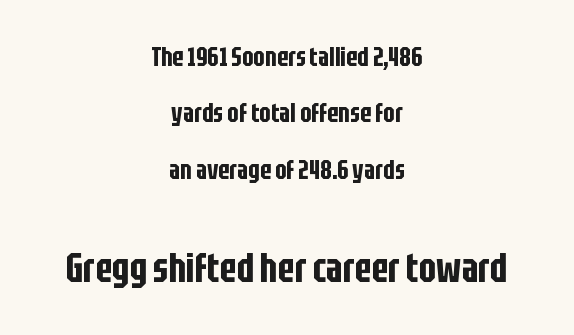
{"serif": "no", "italic": "no", "width": "condensed", "stroke_contrast": "low", "x_height": "large", "monospaced": "no", "underline": "no", "align": "center", "line_spacing": "loose", "line_spacing_ratio": 2.09, "letter_spacing": "normal", "letter_spacing_em": 0.0, "larger_block": "second", "size_ratio": 1.52, "glyph_px": 41}
